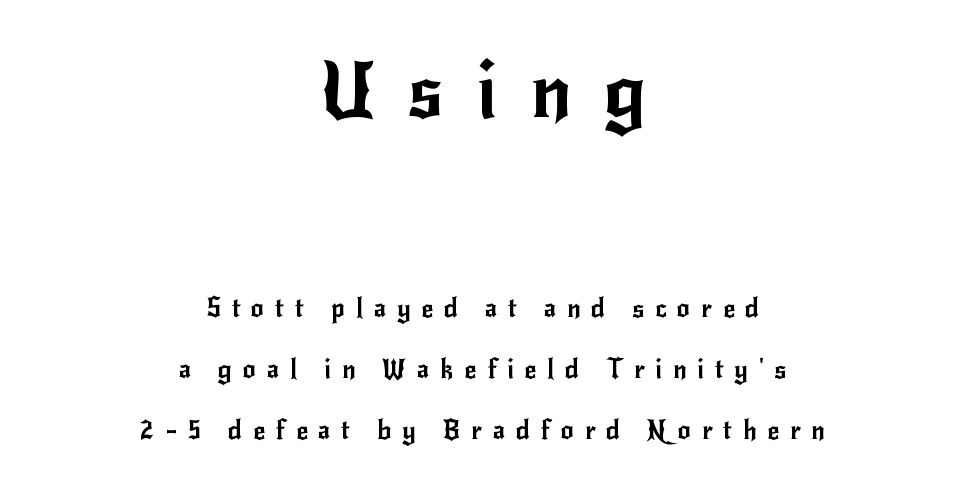
Q: Is the text italic (slanted)? A: No, it is upright.
Q: Is the typeface a serif or a sans-serif typeface? A: Sans-serif.
Q: Is the text underlined? A: No.
Q: How is the paragraph aligned? A: Centered.
Q: Is the spacing between letters normal or unusually wide? A: Unusually wide.
Q: Is the spacing between lines tight, normal or loose? A: Loose.
Q: Which block of text is set in a larger size, the first (top) or the second (bottom)? A: The first (top) one.
Q: Width (condensed, normal, or wide)? A: Normal.
Q: Stroke contrast? A: Low.
Q: x-height? A: Small.
Q: Monospaced? A: No.
